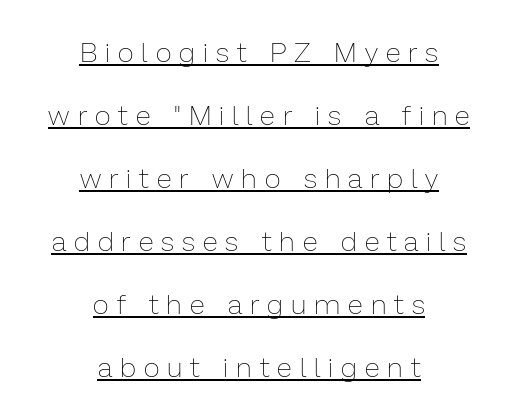
What stands out about the letter spacing? Its width — letters are far apart. Vertical spacing — loose. Stroke thickness stays within the range of a standard reading face or lighter. Ordinary non-slanted type is in use. Each line is balanced around a shared central axis. This sample has the flowing, uneven cadence of proportional lettering.
